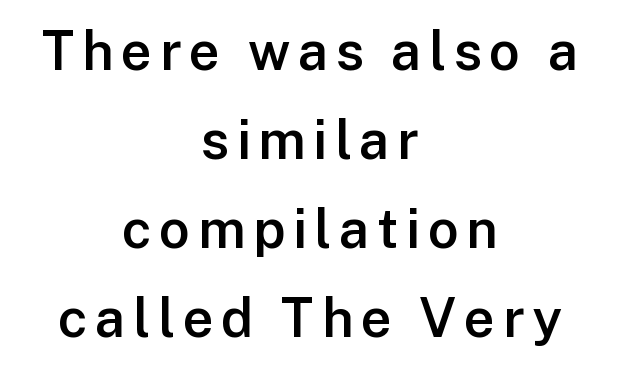
{"serif": "no", "italic": "no", "bold": "semi", "weight": "semibold", "width": "normal", "stroke_contrast": "low", "x_height": "medium", "monospaced": "no", "underline": "no", "align": "center", "line_spacing": "normal", "line_spacing_ratio": 1.65, "glyph_px": 54}
